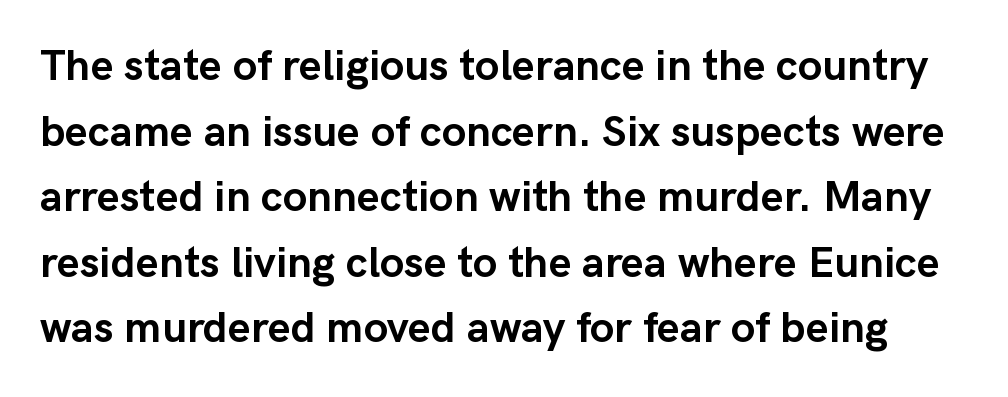
{"serif": "no", "italic": "no", "bold": "yes", "weight": "semibold", "width": "normal", "stroke_contrast": "low", "x_height": "medium", "monospaced": "no", "underline": "no", "line_spacing": "normal", "line_spacing_ratio": 1.49, "letter_spacing": "normal", "letter_spacing_em": 0.0, "glyph_px": 44}
